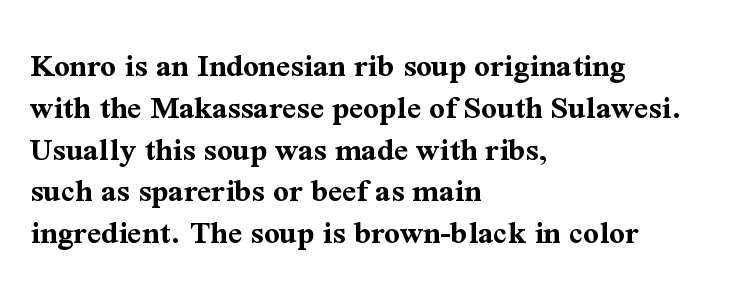
Q: Is the text bold? A: Yes.
Q: Is the text italic (slanted)? A: No, it is upright.
Q: Is the typeface a serif or a sans-serif typeface? A: Serif.
Q: Is the text underlined? A: No.
Q: How is the paragraph aligned? A: Left-aligned.
Q: Is the spacing between letters normal or unusually wide? A: Normal.
Q: Width (condensed, normal, or wide)? A: Normal.
Q: Stroke contrast? A: Medium.
Q: x-height? A: Medium.
Q: Monospaced? A: No.
